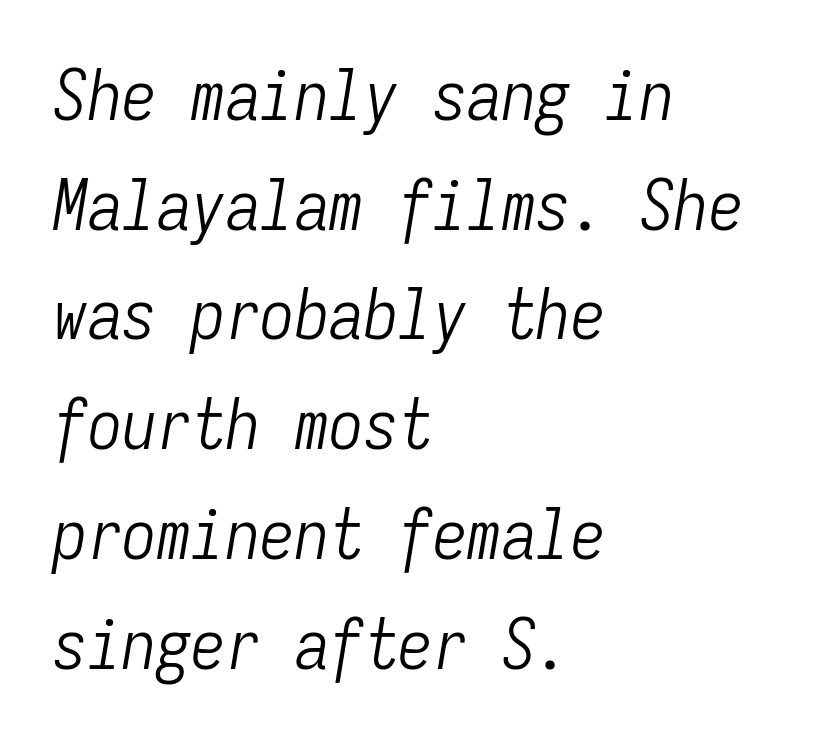
The image shows 69 px light, condensed type, italic (leaning right), monospaced; set left-aligned, normal line spacing (1.59x), normal letter spacing, not underlined; low stroke contrast and a medium x-height.
